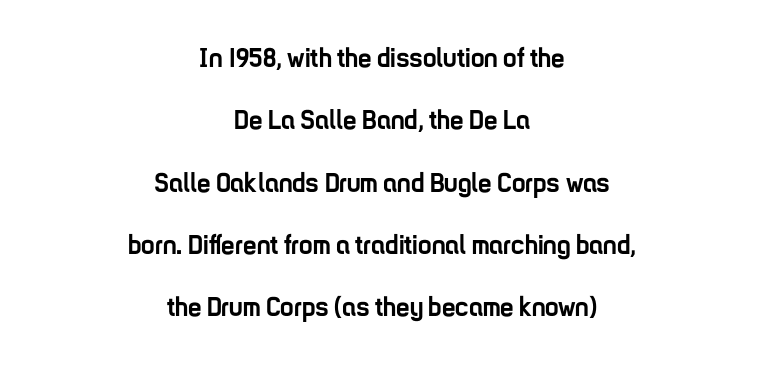
Between one letter and the next there's only the usual sliver of space. This sample is center-justified, so both line endings float freely. The letters stand straight up with perfectly vertical stems. Clear beneath every line of the passage. Whoever set this chose breathing room over compactness in the vertical rhythm. A full-strength bold gives these letters their thick strokes.
